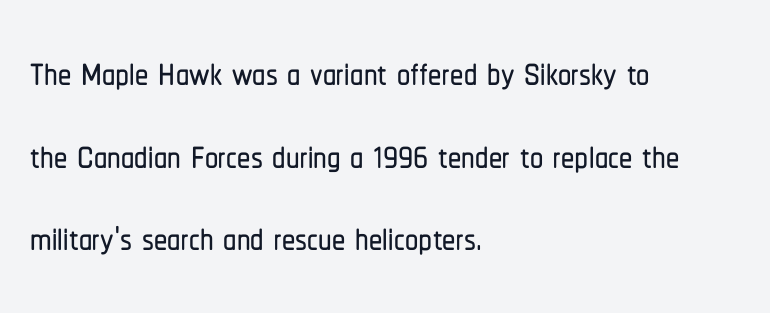
Type style note: lacks serifs. Here the glyphs are tracked normally, forming tight word shapes. These lines are rendered in a variable-pitch font. The rows are spaced the way most documents space them.
